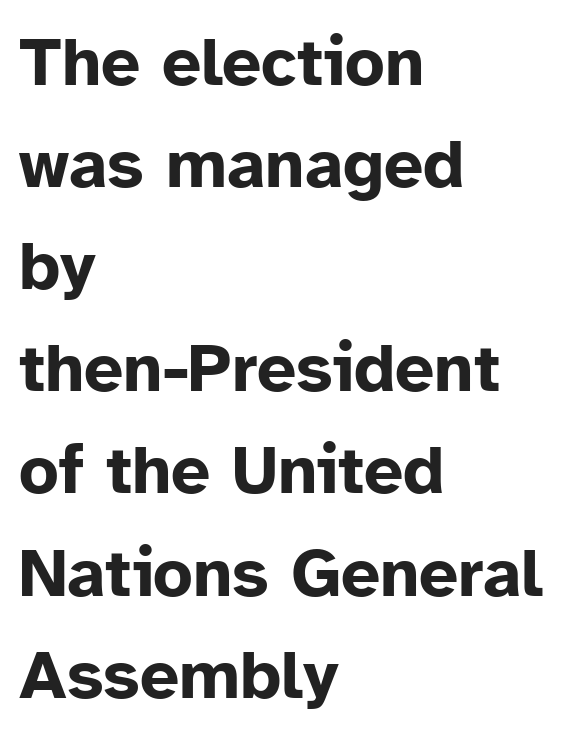
{"serif": "no", "italic": "no", "bold": "yes", "weight": "bold", "width": "normal", "stroke_contrast": "low", "x_height": "medium", "monospaced": "no", "underline": "no", "align": "left", "line_spacing": "normal", "line_spacing_ratio": 1.48, "letter_spacing": "normal", "letter_spacing_em": 0.0, "glyph_px": 69}
